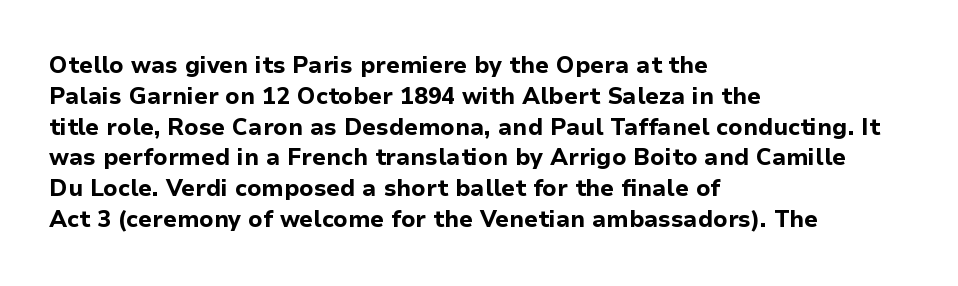
Q: Is the text bold? A: Yes.
Q: Is the text italic (slanted)? A: No, it is upright.
Q: Is the text underlined? A: No.
Q: How is the paragraph aligned? A: Left-aligned.
Q: Is the spacing between letters normal or unusually wide? A: Normal.
Q: Is the spacing between lines tight, normal or loose? A: Normal.
